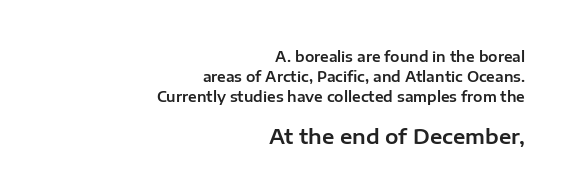
The image shows 20 px text type, upright; set right-aligned, normal line spacing (1.42x), normal letter spacing, not underlined; the second (bottom) block is 1.43x larger.
